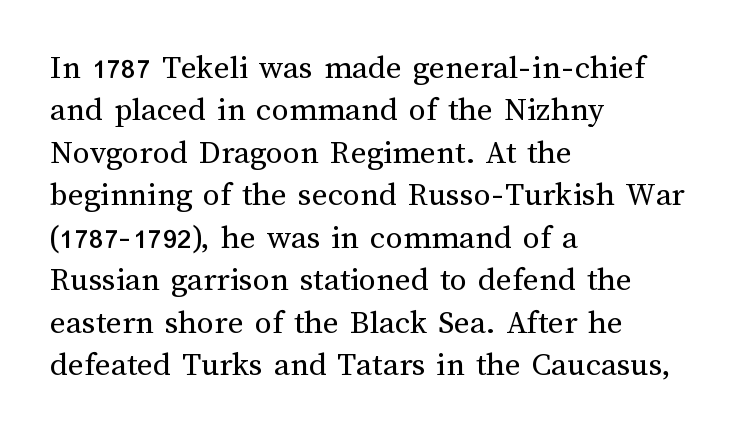
Q: Is the text bold? A: No.
Q: Is the text italic (slanted)? A: No, it is upright.
Q: Is the text underlined? A: No.
Q: How is the paragraph aligned? A: Left-aligned.
Q: Is the spacing between letters normal or unusually wide? A: Normal.
Q: Is the spacing between lines tight, normal or loose? A: Normal.
Q: Width (condensed, normal, or wide)? A: Normal.
Q: Stroke contrast? A: Medium.
Q: x-height? A: Medium.
Q: Monospaced? A: No.
